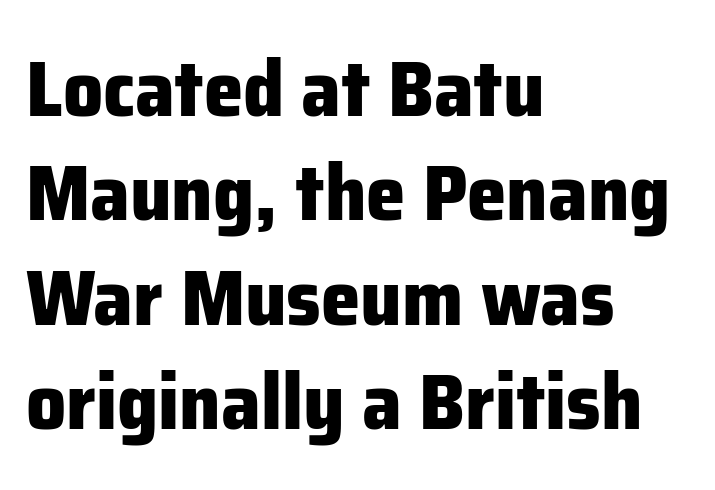
The image shows 79 px heavy sans-serif type, upright; set left-aligned, normal line spacing (1.32x), normal letter spacing, not underlined; low stroke contrast and a medium x-height.
